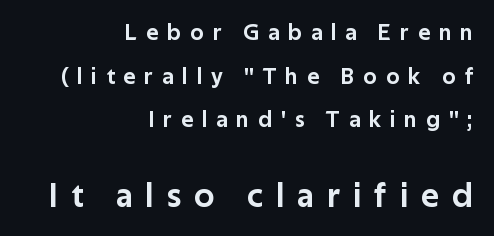
The image shows 34 px sans-serif type, upright; set right-aligned, loose line spacing (1.9x), unusually wide letter spacing (+0.39 em), not underlined; the second (bottom) block is 1.48x larger; low stroke contrast and a medium x-height.
